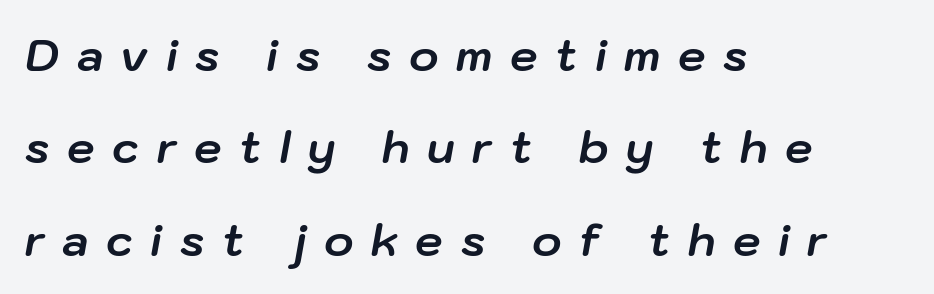
The image shows 44 px bold type, italic (leaning right); set left-aligned, loose line spacing (2.1x), unusually wide letter spacing (+0.4 em), not underlined; low stroke contrast and a medium x-height.
